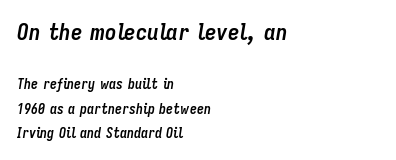
Q: Is the text bold? A: Yes.
Q: Is the text italic (slanted)? A: Yes, it leans right by about 9 degrees.
Q: Is the text underlined? A: No.
Q: How is the paragraph aligned? A: Left-aligned.
Q: Is the spacing between letters normal or unusually wide? A: Normal.
Q: Which block of text is set in a larger size, the first (top) or the second (bottom)? A: The first (top) one.
